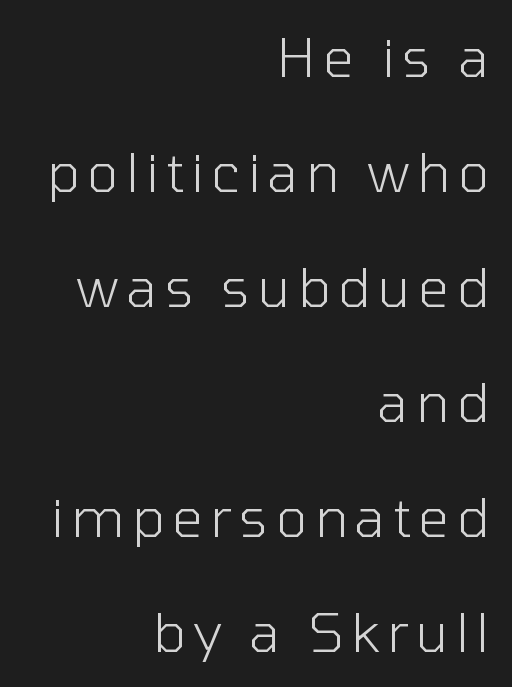
Q: Is the text bold? A: No.
Q: Is the text italic (slanted)? A: No, it is upright.
Q: Is the typeface a serif or a sans-serif typeface? A: Sans-serif.
Q: Is the text underlined? A: No.
Q: How is the paragraph aligned? A: Right-aligned.
Q: Is the spacing between lines tight, normal or loose? A: Loose.
Q: Width (condensed, normal, or wide)? A: Normal.
Q: Stroke contrast? A: Low.
Q: x-height? A: Medium.
Q: Monospaced? A: No.
